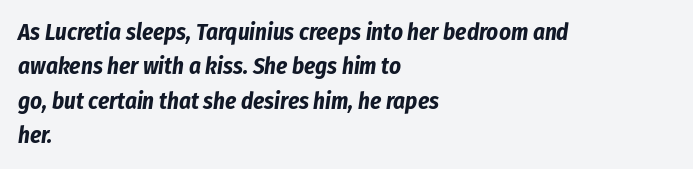
The image shows 23 px bold type, italic (leaning right); set left-aligned, normal line spacing (1.5x), normal letter spacing, not underlined.
